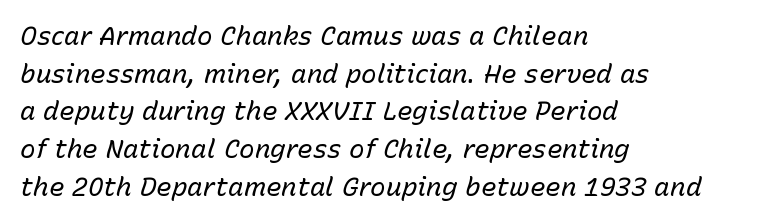
The image shows 26 px text type, italic (leaning right); set left-aligned, normal line spacing (1.45x), normal letter spacing, not underlined.
